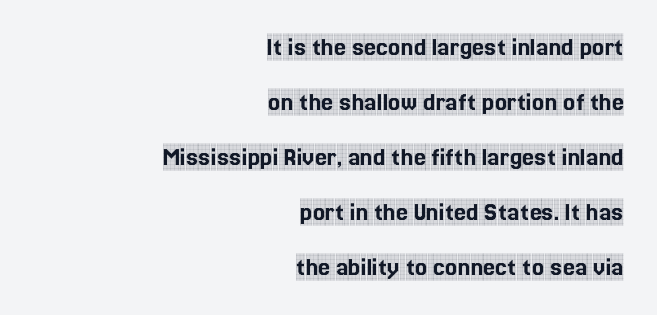
Q: Is the text italic (slanted)? A: No, it is upright.
Q: Is the text underlined? A: No.
Q: How is the paragraph aligned? A: Right-aligned.
Q: Is the spacing between letters normal or unusually wide? A: Normal.
Q: Is the spacing between lines tight, normal or loose? A: Loose.
